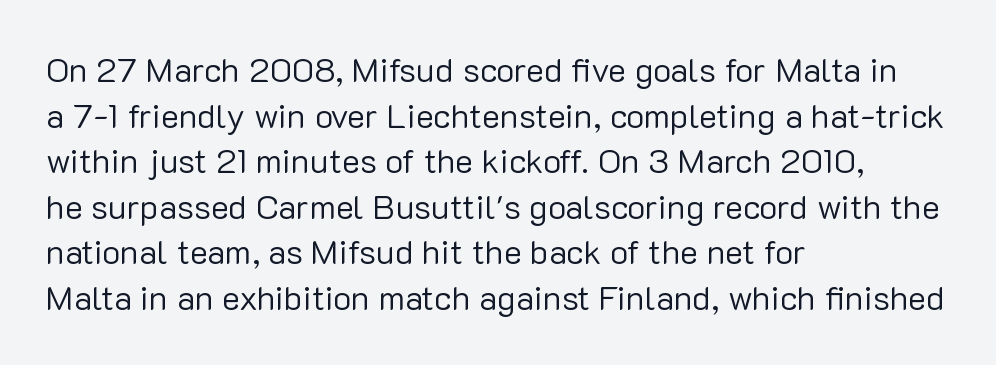
The line-height multiplier appears to be the usual default. The lines are quadded left. No chunkiness to these letters — they're not bold. I'd call this a sans setting — the letters go barefoot. Rule under the text: the space is simply empty. Letter spacing: default.
